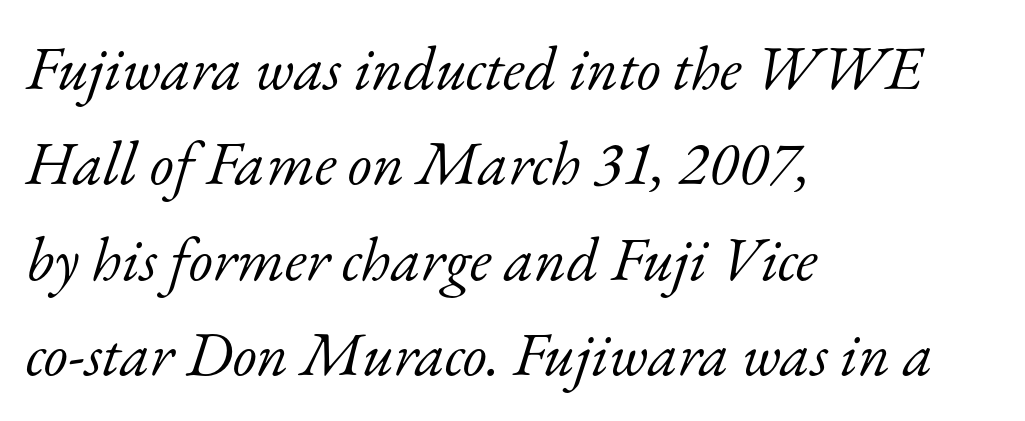
Q: Is the text bold? A: No.
Q: Is the text italic (slanted)? A: Yes, it leans right by about 17 degrees.
Q: Is the typeface a serif or a sans-serif typeface? A: Serif.
Q: Is the text underlined? A: No.
Q: How is the paragraph aligned? A: Left-aligned.
Q: Is the spacing between letters normal or unusually wide? A: Normal.
Q: Is the spacing between lines tight, normal or loose? A: Normal.
Q: Width (condensed, normal, or wide)? A: Normal.
Q: Stroke contrast? A: Low.
Q: x-height? A: Small.
Q: Monospaced? A: No.
